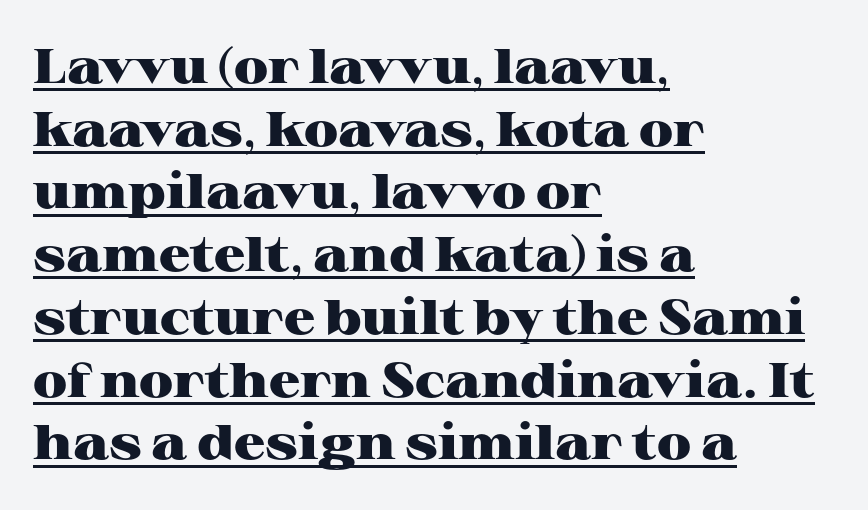
Q: Is the text bold? A: Yes.
Q: Is the text italic (slanted)? A: No, it is upright.
Q: Is the typeface a serif or a sans-serif typeface? A: Serif.
Q: Is the text underlined? A: Yes.
Q: How is the paragraph aligned? A: Left-aligned.
Q: Is the spacing between letters normal or unusually wide? A: Normal.
Q: Is the spacing between lines tight, normal or loose? A: Normal.
Q: Width (condensed, normal, or wide)? A: Wide.
Q: Stroke contrast? A: High.
Q: x-height? A: Medium.
Q: Monospaced? A: No.
